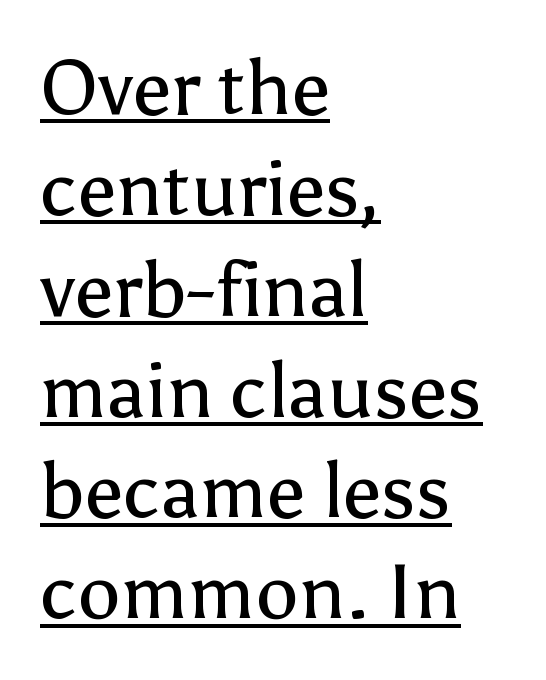
{"serif": "no", "italic": "no", "bold": "no", "weight": "regular", "width": "normal", "stroke_contrast": "low", "x_height": "medium", "monospaced": "no", "underline": "yes", "align": "left", "line_spacing": "normal", "line_spacing_ratio": 1.31, "letter_spacing": "normal", "letter_spacing_em": 0.0, "glyph_px": 77}
